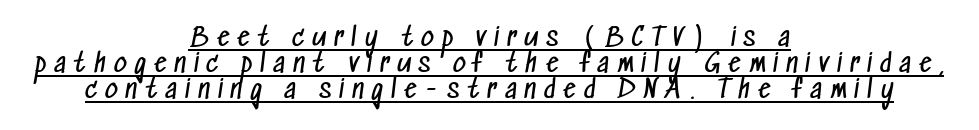
{"bold": "no", "underline": "yes", "align": "center", "line_spacing": "tight", "line_spacing_ratio": 1.04, "letter_spacing": "wide", "letter_spacing_em": 0.32, "glyph_px": 25}
